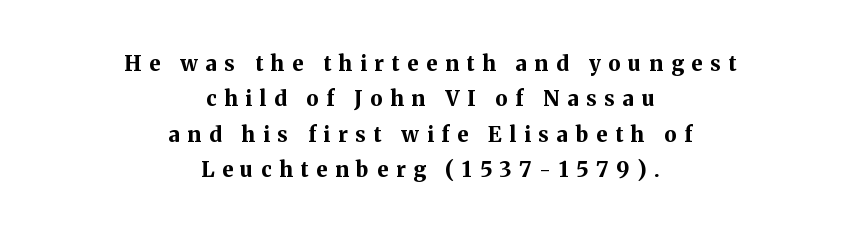
Heavy-handed strokes throughout: this text is bold. Regular leading. Leftover space on each line is divided equally before and after the words. Upright lettering throughout. Observe the wide spacing: letters keep a clear distance from each other.
